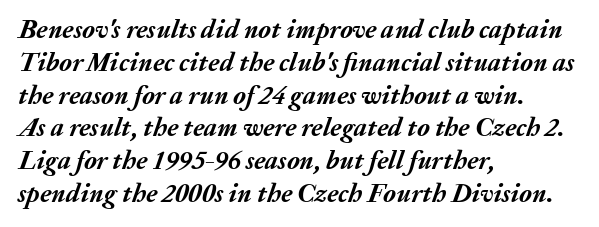
{"italic": "yes", "lean": "right", "slant_degrees": 20, "bold": "yes", "underline": "no", "align": "left", "line_spacing": "normal", "line_spacing_ratio": 1.26, "letter_spacing": "normal", "letter_spacing_em": 0.0, "glyph_px": 26}
